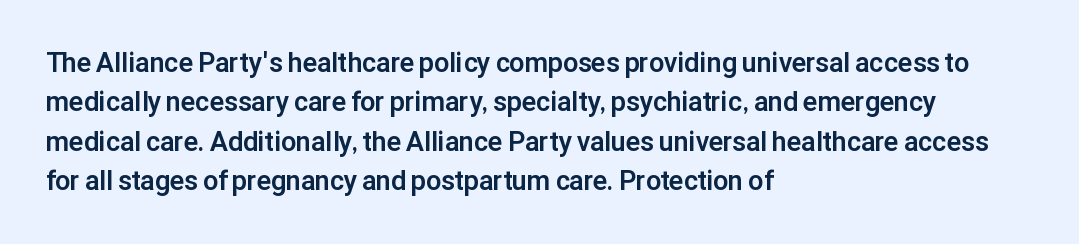
The image shows 27 px bold type, upright; set left-aligned, normal line spacing (1.46x), normal letter spacing, not underlined.
